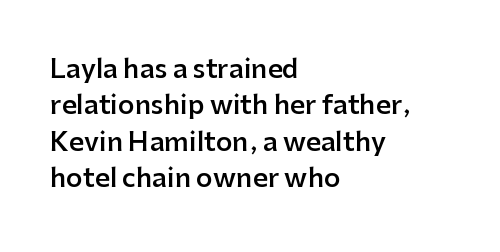
{"italic": "no", "bold": "semi", "underline": "no", "align": "left", "line_spacing": "normal", "line_spacing_ratio": 1.4, "letter_spacing": "normal", "letter_spacing_em": 0.0, "glyph_px": 26}
